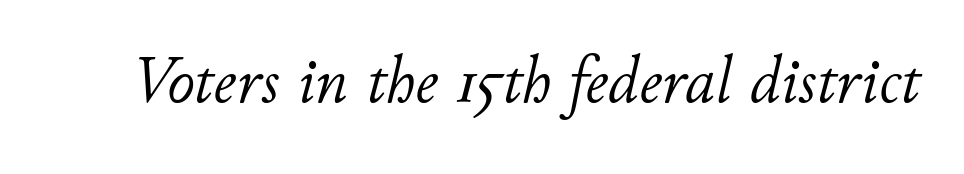
Italic: yes, the glyphs are oblique. Type without underlining. Nothing heavy about these letters — not bold at all. Between one letter and the next there's only the usual sliver of space. Do the characters align in a grid? No, the font is proportional.
